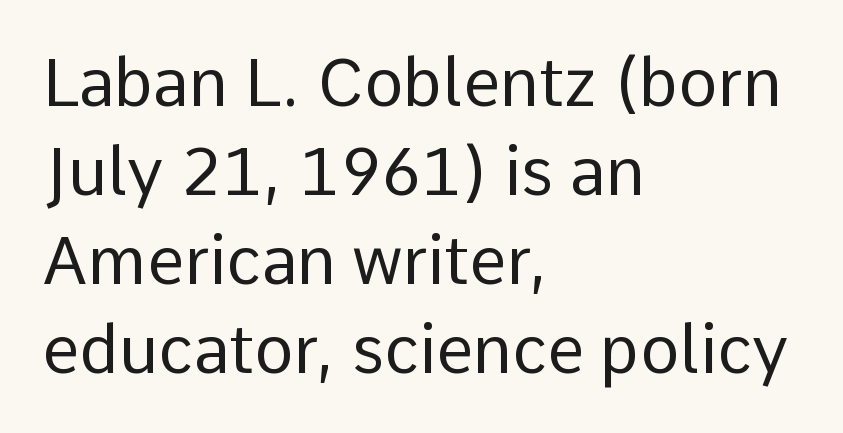
{"serif": "no", "italic": "no", "bold": "no", "weight": "regular", "width": "normal", "stroke_contrast": "low", "x_height": "medium", "monospaced": "no", "underline": "no", "align": "left", "line_spacing": "normal", "line_spacing_ratio": 1.35, "letter_spacing": "normal", "letter_spacing_em": 0.0, "glyph_px": 66}
